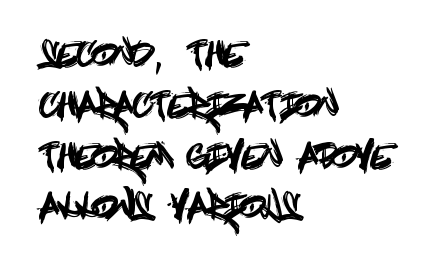
This rendering employs a face without finishing strokes, i.e., a sans-serif. The text block is weighted toward the left margin, trailing off unevenly rightward. Decoration check: the copy has no underline. The tracking reads as untouched default to a designer's eye.
